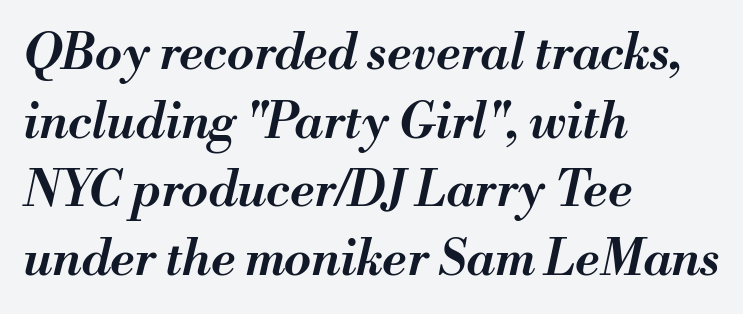
Q: Is the text bold? A: Semi-bold.
Q: Is the text italic (slanted)? A: Yes, it leans right by about 13 degrees.
Q: Is the text underlined? A: No.
Q: How is the paragraph aligned? A: Left-aligned.
Q: Is the spacing between letters normal or unusually wide? A: Normal.
Q: Is the spacing between lines tight, normal or loose? A: Normal.
Q: Width (condensed, normal, or wide)? A: Normal.
Q: Stroke contrast? A: Medium.
Q: x-height? A: Small.
Q: Monospaced? A: No.
